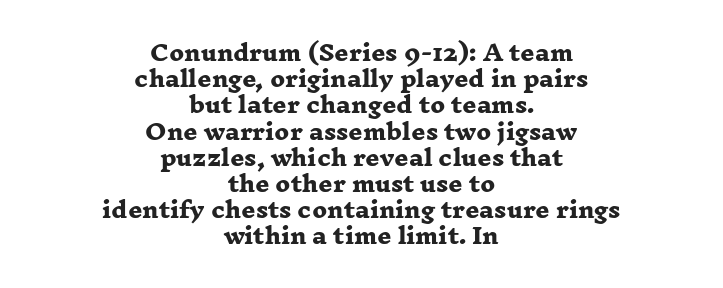
Q: Is the text bold? A: Yes.
Q: Is the text underlined? A: No.
Q: How is the paragraph aligned? A: Centered.
Q: Is the spacing between letters normal or unusually wide? A: Normal.
